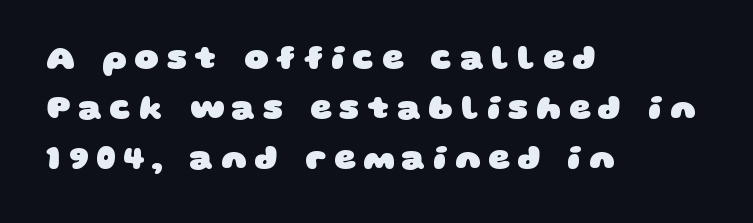
The image shows 34 px heavy, wide sans-serif type; set left-aligned, normal line spacing (1.47x), unusually wide letter spacing (+0.22 em), not underlined; low stroke contrast and a large x-height.
